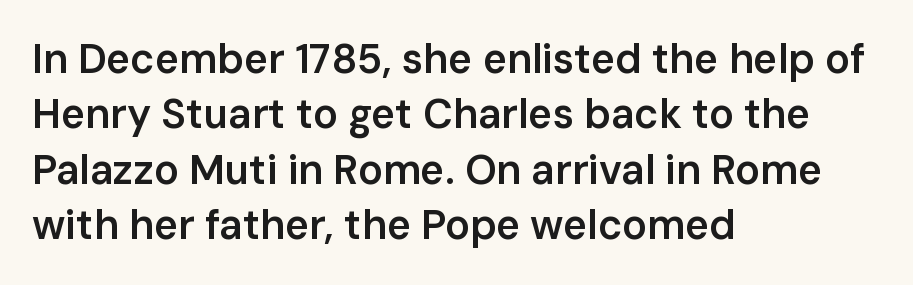
The image shows 41 px semibold sans-serif type, upright; set left-aligned, normal line spacing (1.35x), normal letter spacing, not underlined; low stroke contrast and a medium x-height.
